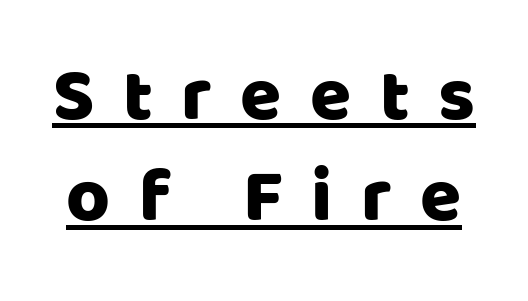
{"serif": "no", "italic": "no", "width": "normal", "stroke_contrast": "low", "x_height": "large", "monospaced": "no", "underline": "yes", "line_spacing": "normal", "line_spacing_ratio": 1.35, "letter_spacing": "wide", "letter_spacing_em": 0.38, "glyph_px": 75}
